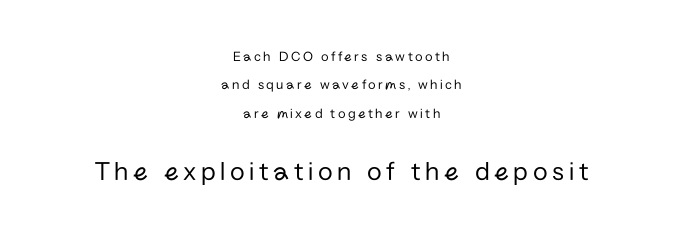
{"italic": "no", "bold": "no", "underline": "no", "align": "center", "line_spacing": "loose", "line_spacing_ratio": 2.03, "larger_block": "second", "size_ratio": 1.93, "glyph_px": 27}
